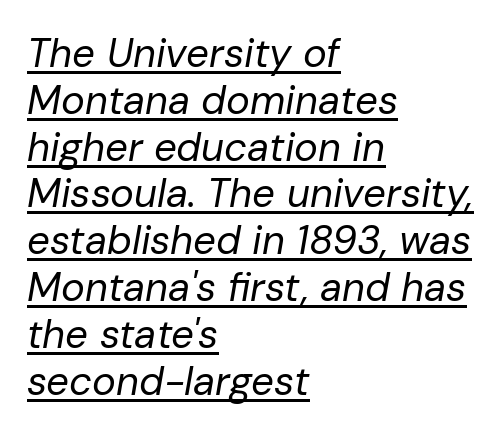
{"italic": "yes", "lean": "right", "slant_degrees": 10, "bold": "no", "weight": "regular", "width": "normal", "stroke_contrast": "low", "x_height": "medium", "monospaced": "no", "underline": "yes", "align": "left", "line_spacing_ratio": 1.17, "letter_spacing": "normal", "letter_spacing_em": 0.0, "glyph_px": 40}
